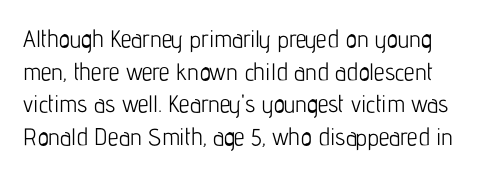
Lines of text with bare space underneath. The letters look calm and open, with moderate or lighter stems. There is no visible air inserted between adjacent glyphs. Italic? Not at all — the glyphs are vertical. Compared with typical paragraphs, the rows here are spaced about the same.
